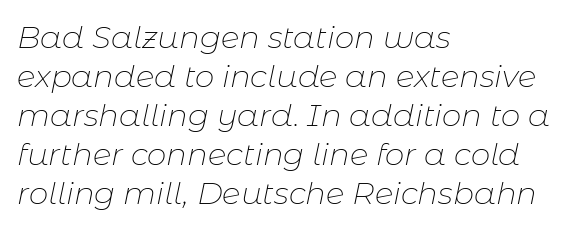
The image shows 31 px thin type, italic (leaning right); set left-aligned, normal line spacing (1.26x), normal letter spacing, not underlined; low stroke contrast and a medium x-height.
